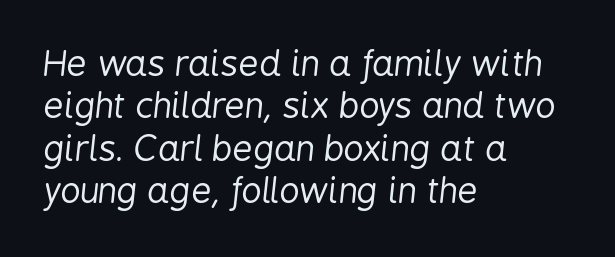
Character widths vary here, with narrow letters taking less room than wide ones. Students, note that the glyphs here touch the page at normal intervals. Stems and bowls with no extra thickness — not bold. The compositor pushed each line to the left boundary. Does the lettering tilt? It does — this is italic. Underlining? Definitely not there.
